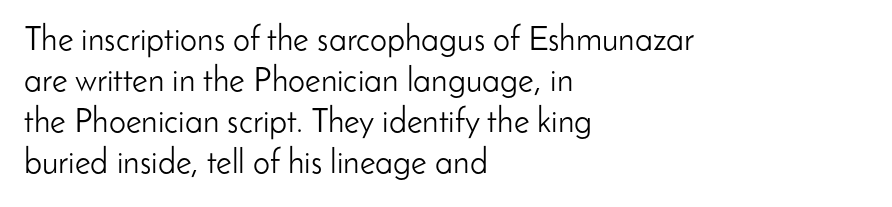
Q: Is the text bold? A: No.
Q: Is the text italic (slanted)? A: No, it is upright.
Q: Is the typeface a serif or a sans-serif typeface? A: Sans-serif.
Q: Is the text underlined? A: No.
Q: How is the paragraph aligned? A: Left-aligned.
Q: Is the spacing between letters normal or unusually wide? A: Normal.
Q: Width (condensed, normal, or wide)? A: Normal.
Q: Stroke contrast? A: Low.
Q: x-height? A: Small.
Q: Monospaced? A: No.
